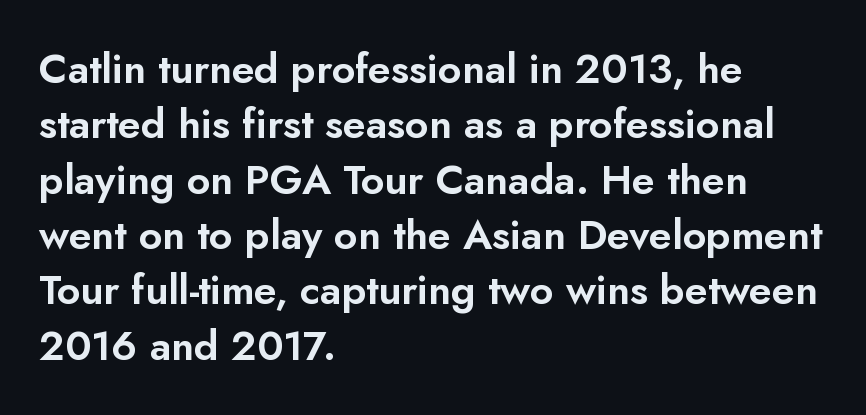
Nope, no serifs anywhere on these letters. The rendering anchors every line to the left-hand side. Designer's note — italics off, roman on. The words here are not underlined. The rows are spaced the way most documents space them. A typesetter would call this zero additional tracking.
